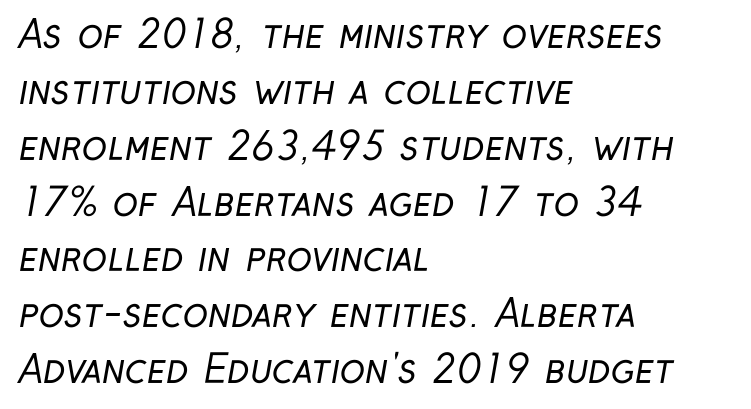
On a weight scale, this lands at 450 or below. Any mark beneath the type? The region is blank. Teacher's note: observe the even left margin — that is flush-left alignment. The gaps between neighbouring characters are ordinary and unremarkable. The lines sit at an ordinary, default distance from one another. Character widths vary here, with narrow letters taking less room than wide ones.
